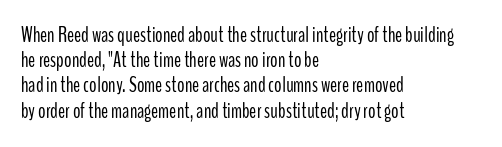
The letterforms sit shoulder to shoulder at normal distance. Typeset ragged right — the left edge is the straight one. The lettering holds an erect, upright posture throughout. Vertical stems look standard width or narrower in stroke. Beneath every word, the page is bare.
